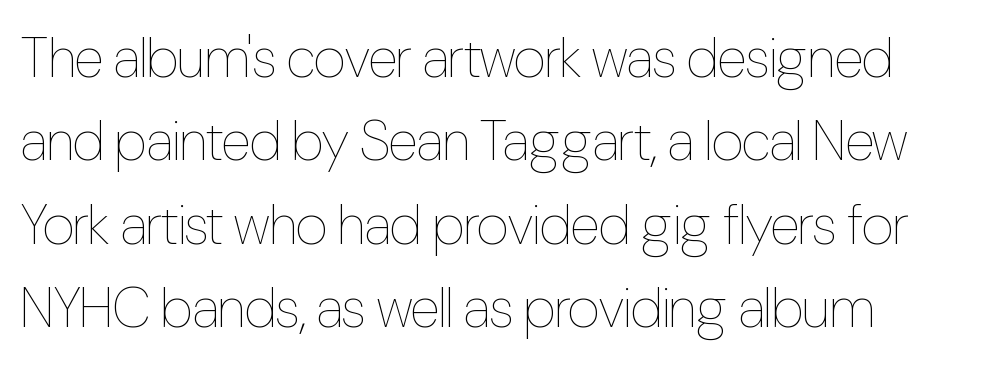
The image shows 56 px thin, condensed type, upright; set left-aligned, normal line spacing (1.49x), normal letter spacing, not underlined; low stroke contrast and a medium x-height.
